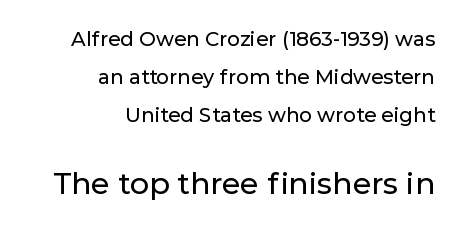
Right-aligned paragraph, ragged on the left. Stroke terminals: plain, sans-serif. No extra tracking has been applied to these lines. The typography opts for an upright posture over an oblique one.
